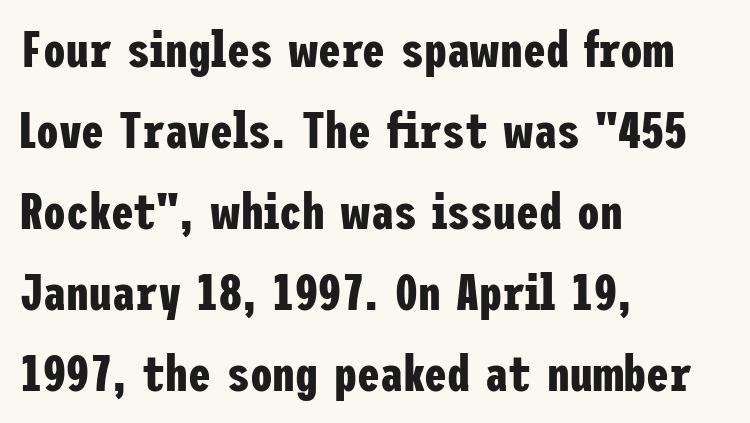
Q: Is the text bold? A: Yes.
Q: Is the text italic (slanted)? A: No, it is upright.
Q: Is the typeface a serif or a sans-serif typeface? A: Sans-serif.
Q: Is the text underlined? A: No.
Q: How is the paragraph aligned? A: Left-aligned.
Q: Is the spacing between letters normal or unusually wide? A: Normal.
Q: Is the spacing between lines tight, normal or loose? A: Normal.
Q: Width (condensed, normal, or wide)? A: Condensed.
Q: Stroke contrast? A: Low.
Q: x-height? A: Medium.
